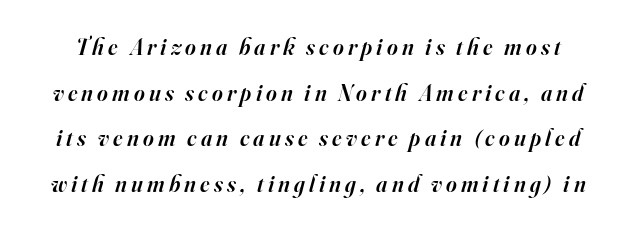
The image shows 23 px text type, italic (leaning right); set loose line spacing (1.98x), not underlined.
